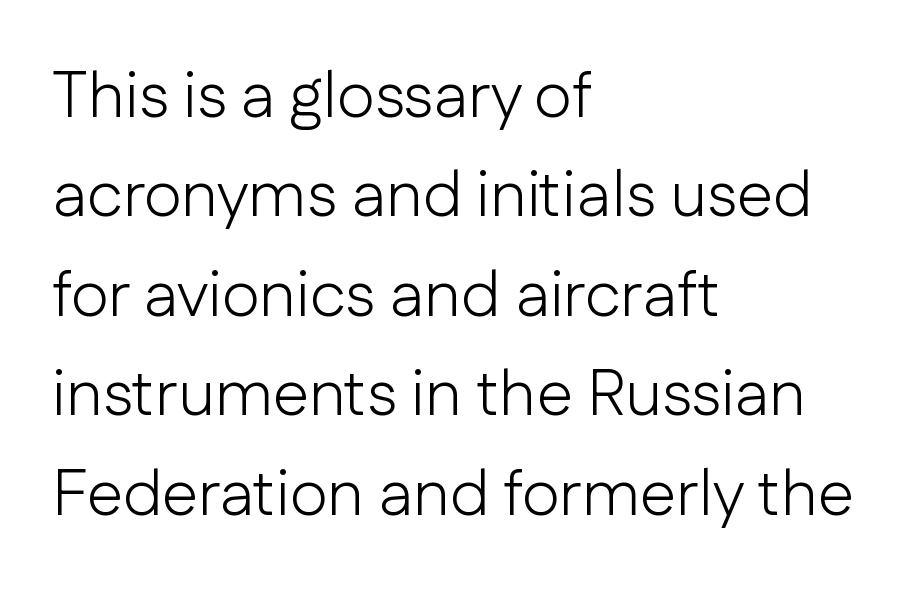
{"serif": "no", "italic": "no", "bold": "no", "weight": "light", "width": "normal", "stroke_contrast": "low", "x_height": "medium", "monospaced": "no", "underline": "no", "align": "left", "line_spacing": "normal", "line_spacing_ratio": 1.53, "letter_spacing": "normal", "letter_spacing_em": 0.0, "glyph_px": 65}
